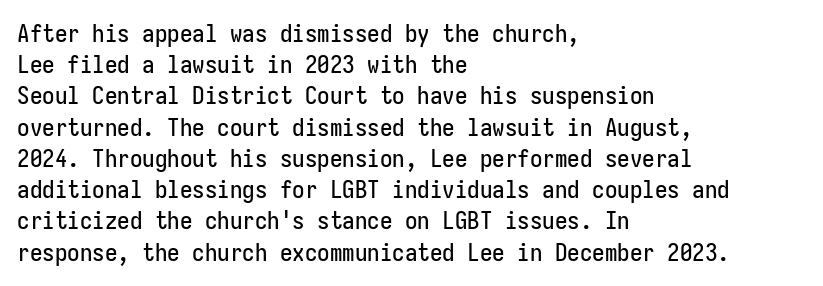
Q: Is the text italic (slanted)? A: No, it is upright.
Q: Is the text underlined? A: No.
Q: How is the paragraph aligned? A: Left-aligned.
Q: Is the spacing between letters normal or unusually wide? A: Normal.
Q: Is the spacing between lines tight, normal or loose? A: Normal.
